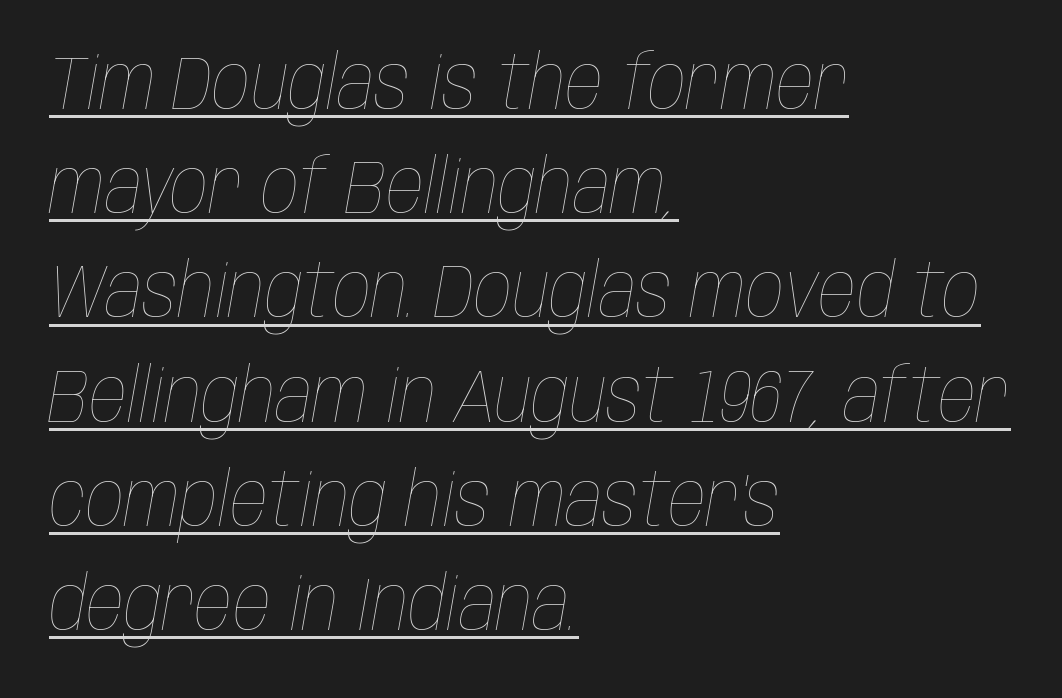
{"italic": "yes", "lean": "right", "slant_degrees": 10, "bold": "no", "weight": "thin", "width": "condensed", "stroke_contrast": "low", "x_height": "large", "monospaced": "no", "underline": "yes", "align": "left", "line_spacing": "normal", "line_spacing_ratio": 1.39, "letter_spacing": "normal", "letter_spacing_em": 0.0, "glyph_px": 75}
